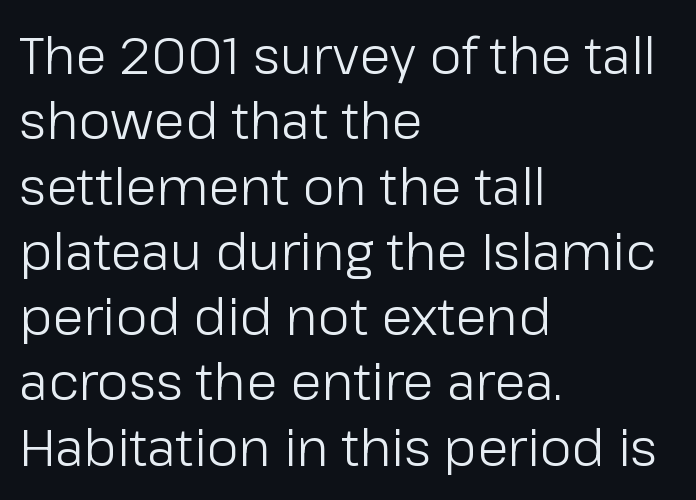
{"serif": "no", "italic": "no", "bold": "no", "weight": "light", "width": "normal", "stroke_contrast": "low", "x_height": "medium", "monospaced": "no", "underline": "no", "align": "left", "line_spacing": "normal", "line_spacing_ratio": 1.28, "letter_spacing": "normal", "letter_spacing_em": 0.0, "glyph_px": 51}
